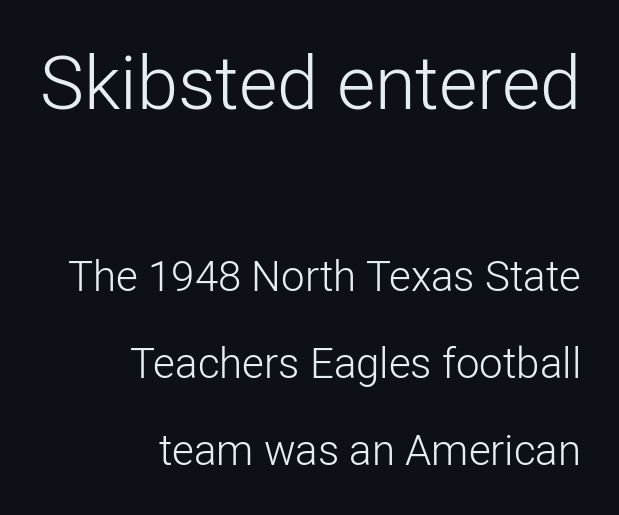
Q: Is the text bold? A: No.
Q: Is the text italic (slanted)? A: No, it is upright.
Q: Is the typeface a serif or a sans-serif typeface? A: Sans-serif.
Q: Is the text underlined? A: No.
Q: How is the paragraph aligned? A: Right-aligned.
Q: Is the spacing between letters normal or unusually wide? A: Normal.
Q: Is the spacing between lines tight, normal or loose? A: Loose.
Q: Which block of text is set in a larger size, the first (top) or the second (bottom)? A: The first (top) one.
Q: Width (condensed, normal, or wide)? A: Normal.
Q: Stroke contrast? A: Low.
Q: x-height? A: Medium.
Q: Monospaced? A: No.
